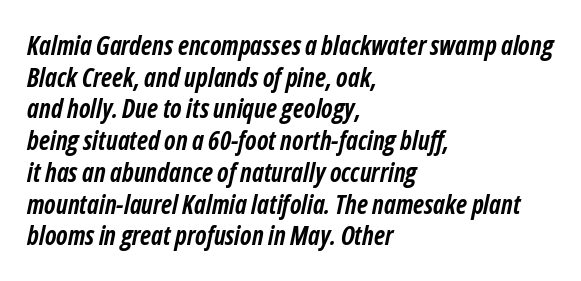
The image shows 26 px bold type, italic (leaning right); set left-aligned, line spacing 1.22x, normal letter spacing, not underlined.
